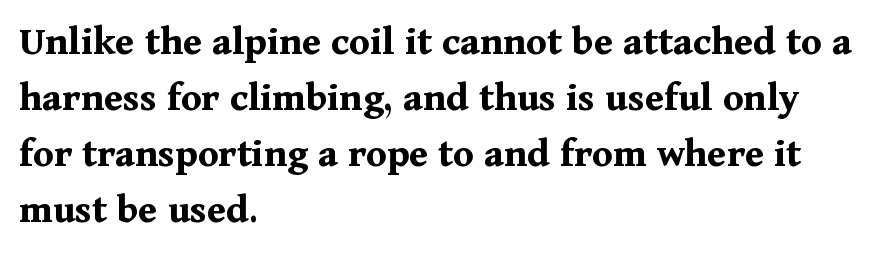
{"serif": "yes", "italic": "no", "bold": "yes", "weight": "bold", "width": "normal", "stroke_contrast": "medium", "x_height": "medium", "monospaced": "no", "underline": "no", "align": "left", "line_spacing": "normal", "line_spacing_ratio": 1.33, "letter_spacing": "normal", "letter_spacing_em": 0.0, "glyph_px": 42}
